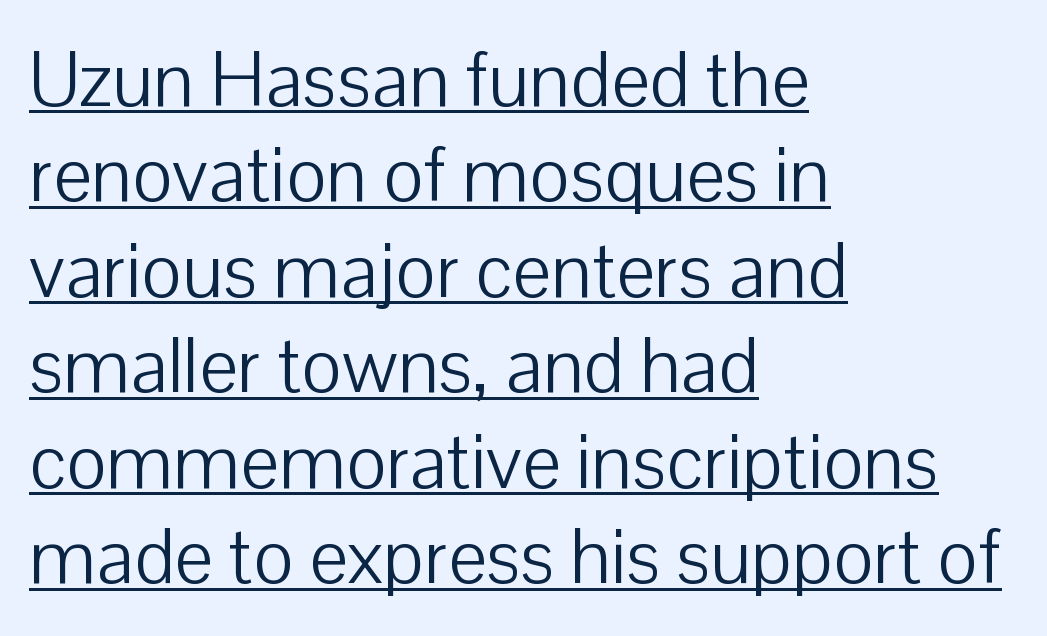
There is no visible air inserted between adjacent glyphs. This rendering uses left alignment, leaving the right contour irregular. The passage shown is not bold in any degree. Looks like someone drew a line under every word here.
